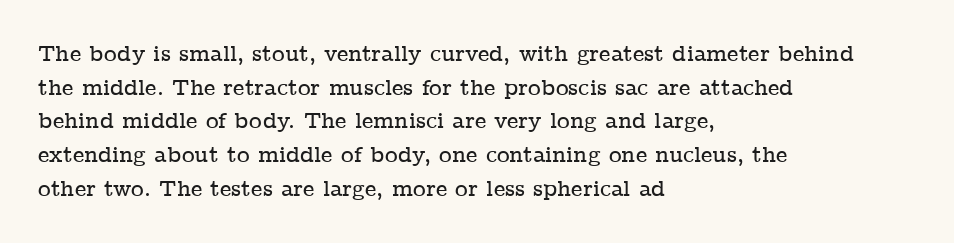
{"italic": "no", "underline": "no", "align": "left", "line_spacing": "normal", "line_spacing_ratio": 1.53, "letter_spacing": "normal", "letter_spacing_em": 0.0, "glyph_px": 22}
